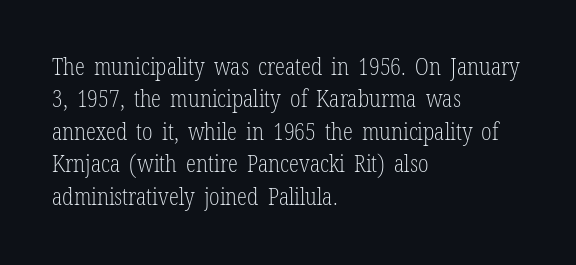
Q: Is the text bold? A: No.
Q: Is the text italic (slanted)? A: No, it is upright.
Q: Is the text underlined? A: No.
Q: How is the paragraph aligned? A: Left-aligned.
Q: Is the spacing between letters normal or unusually wide? A: Normal.
Q: Is the spacing between lines tight, normal or loose? A: Normal.
